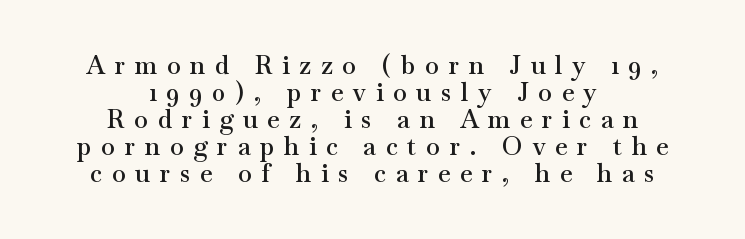
{"italic": "no", "bold": "semi", "underline": "no", "align": "center", "line_spacing": "tight", "line_spacing_ratio": 1.08, "letter_spacing": "wide", "letter_spacing_em": 0.39, "glyph_px": 25}
